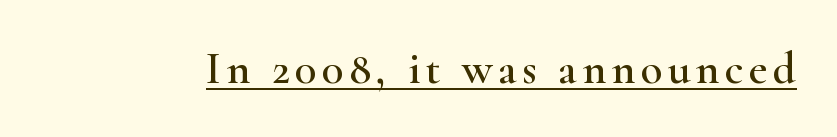
Q: Is the text italic (slanted)? A: No, it is upright.
Q: Is the typeface a serif or a sans-serif typeface? A: Serif.
Q: Is the text underlined? A: Yes.
Q: Width (condensed, normal, or wide)? A: Wide.
Q: Stroke contrast? A: High.
Q: x-height? A: Small.
Q: Monospaced? A: No.
